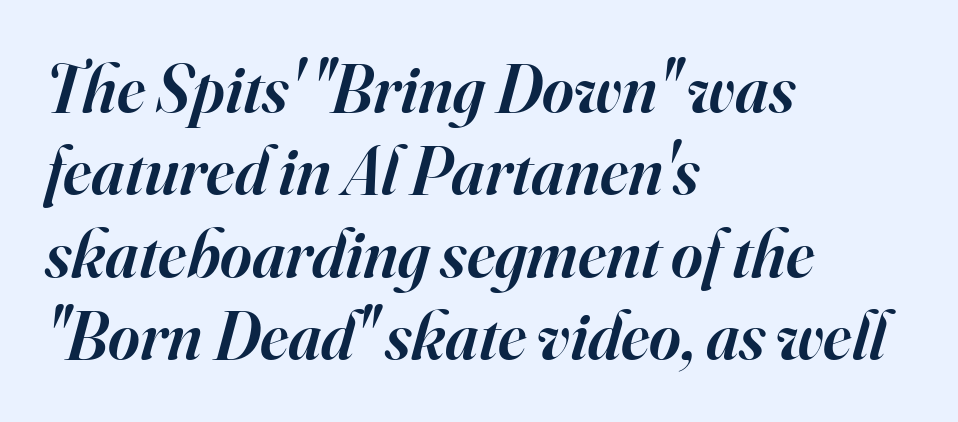
Q: Is the text bold? A: Semi-bold.
Q: Is the text italic (slanted)? A: Yes, it leans right by about 16 degrees.
Q: Is the typeface a serif or a sans-serif typeface? A: Serif.
Q: Is the text underlined? A: No.
Q: How is the paragraph aligned? A: Left-aligned.
Q: Is the spacing between letters normal or unusually wide? A: Normal.
Q: Width (condensed, normal, or wide)? A: Normal.
Q: Stroke contrast? A: High.
Q: x-height? A: Small.
Q: Monospaced? A: No.
